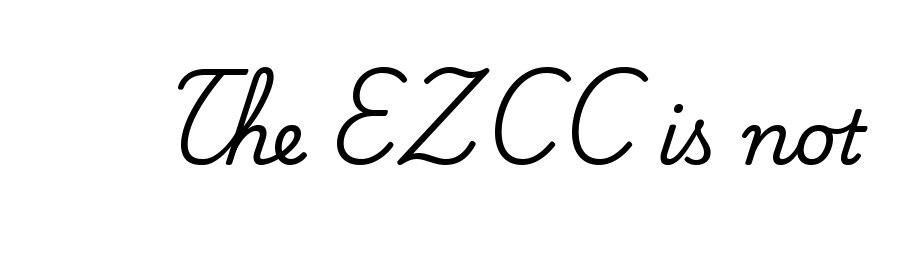
Underlining? Definitely not there. The font family rendered here belongs to the serif group. Standard letterfit; no display-style spreading of the glyphs. A typesetter would call this proportional, since set widths differ per character.
